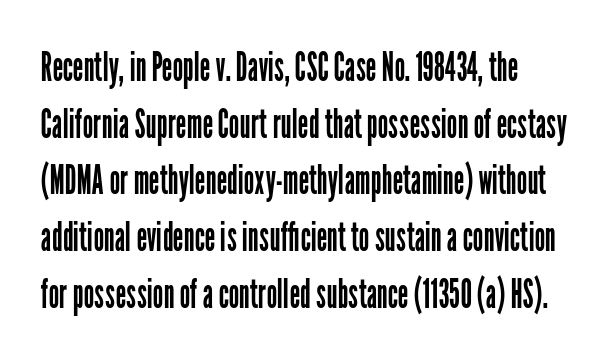
Check under the words: just untouched page. Think of a printed novel: that variable character pitch is what you see here. In terms of posture, this sample is upright. Letters have the restrained weight of plain body copy at most. This sample uses a sans-serif face. Horizontal bands of white between lines are of average thickness.
